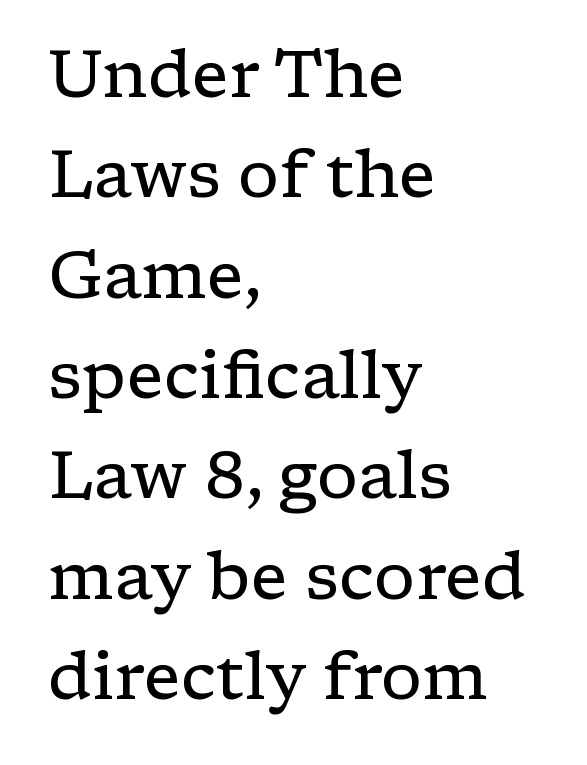
The image shows 66 px regular-weight, wide serif type, upright; set left-aligned, normal line spacing (1.52x), normal letter spacing, not underlined; low stroke contrast and a medium x-height.
